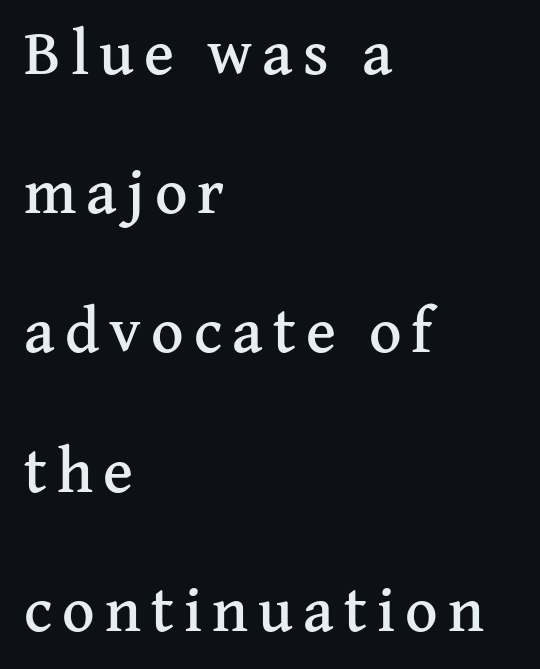
No word sits above an underline. These lines stand farther apart than default settings would place them. The compositor pushed each line to the left boundary. Italic? Not at all — the glyphs are vertical. This is serif lettering, the kind often seen in printed books.
